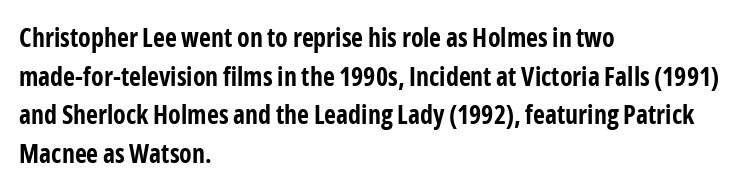
{"italic": "no", "bold": "yes", "underline": "no", "align": "left", "line_spacing": "normal", "line_spacing_ratio": 1.49, "letter_spacing": "normal", "letter_spacing_em": 0.0, "glyph_px": 26}
